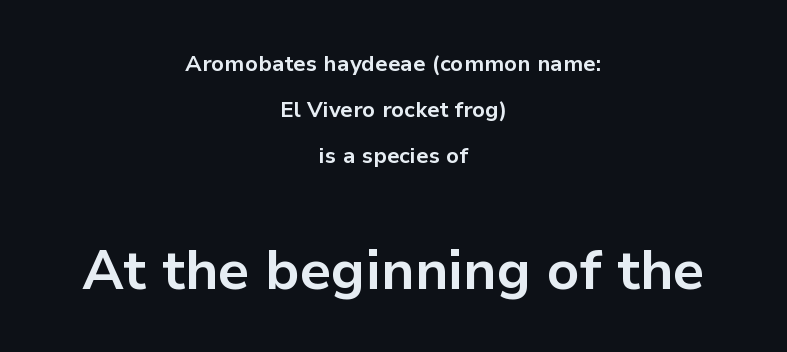
{"serif": "no", "italic": "no", "bold": "yes", "weight": "bold", "width": "normal", "stroke_contrast": "low", "x_height": "medium", "monospaced": "no", "underline": "no", "align": "center", "line_spacing": "loose", "line_spacing_ratio": 2.1, "letter_spacing": "normal", "letter_spacing_em": 0.0, "larger_block": "second", "size_ratio": 2.5, "glyph_px": 55}
